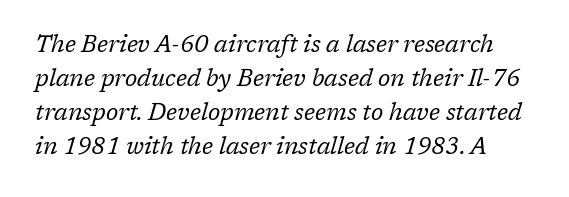
{"italic": "yes", "lean": "right", "slant_degrees": 17, "bold": "no", "underline": "no", "line_spacing": "normal", "line_spacing_ratio": 1.48, "letter_spacing": "normal", "letter_spacing_em": 0.0, "glyph_px": 23}
